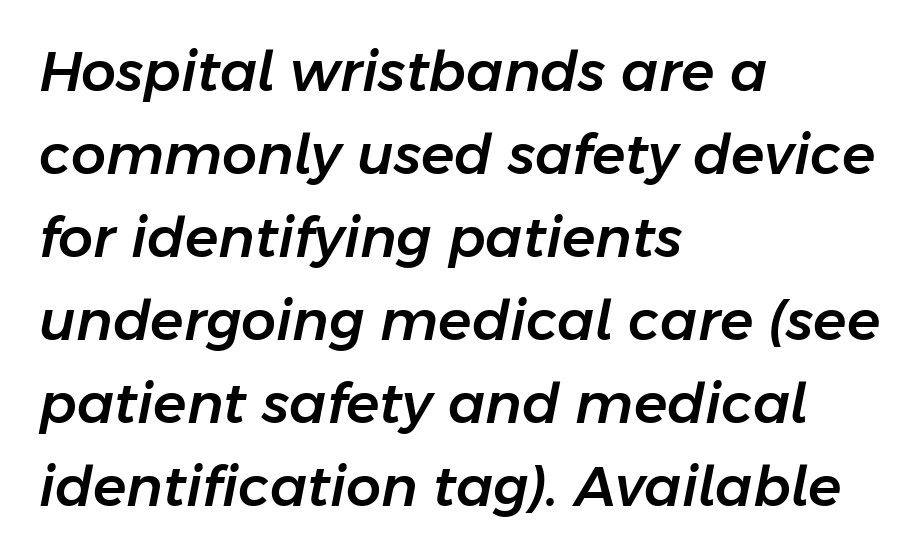
When letters slant like this, we call the style italic. The letters advance in unequal steps, a hallmark of proportional type. The glyphs are unaccompanied by any horizontal stroke below them. The letters sit at their default tracking, neither squeezed nor spread.
